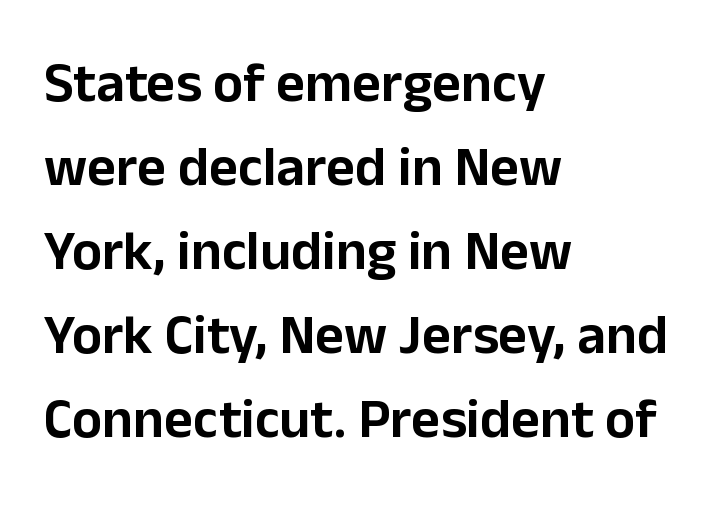
Q: Is the text italic (slanted)? A: No, it is upright.
Q: Is the typeface a serif or a sans-serif typeface? A: Sans-serif.
Q: Is the text underlined? A: No.
Q: How is the paragraph aligned? A: Left-aligned.
Q: Is the spacing between letters normal or unusually wide? A: Normal.
Q: Is the spacing between lines tight, normal or loose? A: Normal.
Q: Width (condensed, normal, or wide)? A: Normal.
Q: Stroke contrast? A: Low.
Q: x-height? A: Medium.
Q: Monospaced? A: No.
